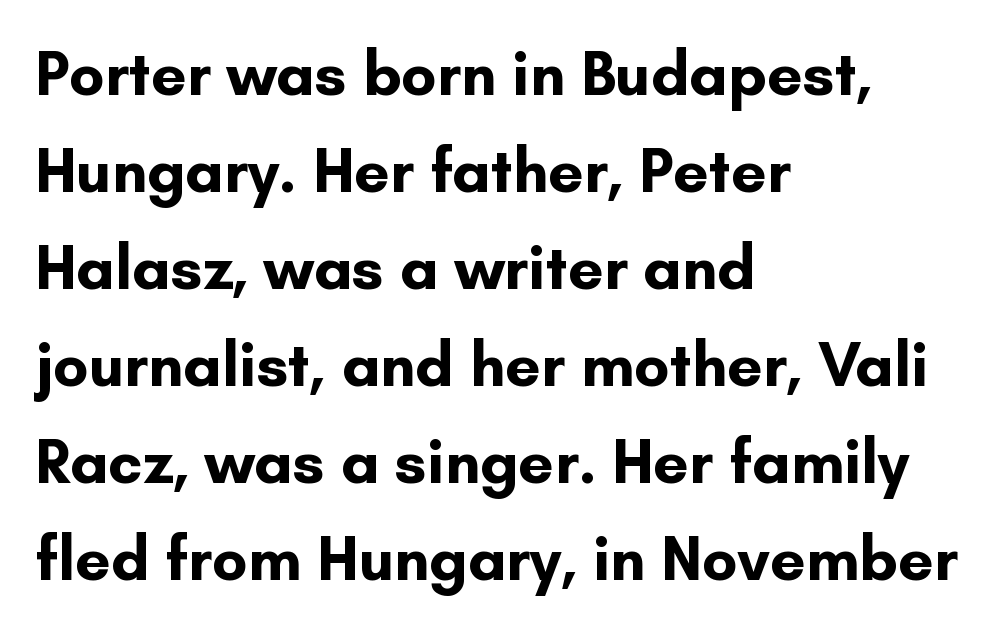
Q: Is the text bold? A: Yes.
Q: Is the text italic (slanted)? A: No, it is upright.
Q: Is the typeface a serif or a sans-serif typeface? A: Sans-serif.
Q: Is the text underlined? A: No.
Q: How is the paragraph aligned? A: Left-aligned.
Q: Is the spacing between letters normal or unusually wide? A: Normal.
Q: Is the spacing between lines tight, normal or loose? A: Normal.
Q: Width (condensed, normal, or wide)? A: Normal.
Q: Stroke contrast? A: Low.
Q: x-height? A: Small.
Q: Monospaced? A: No.
